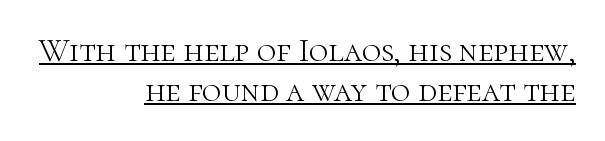
The image shows 33 px light serif type, upright; set right-aligned, line spacing 1.21x, normal letter spacing, underlined; high stroke contrast and a medium x-height.
